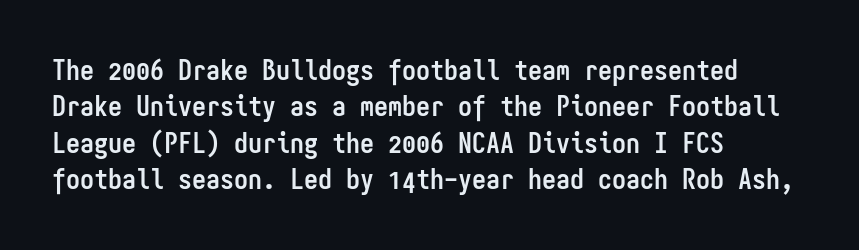
Q: Is the text bold? A: Yes.
Q: Is the text italic (slanted)? A: No, it is upright.
Q: Is the typeface a serif or a sans-serif typeface? A: Sans-serif.
Q: Is the text underlined? A: No.
Q: How is the paragraph aligned? A: Left-aligned.
Q: Is the spacing between letters normal or unusually wide? A: Normal.
Q: Is the spacing between lines tight, normal or loose? A: Normal.
Q: Width (condensed, normal, or wide)? A: Condensed.
Q: Stroke contrast? A: Low.
Q: x-height? A: Medium.
Q: Monospaced? A: Yes.
